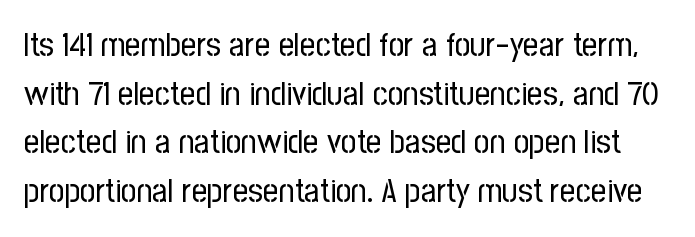
The image shows 34 px regular-weight, condensed sans-serif type, upright; set normal line spacing (1.43x), normal letter spacing, not underlined; low stroke contrast and a medium x-height.
